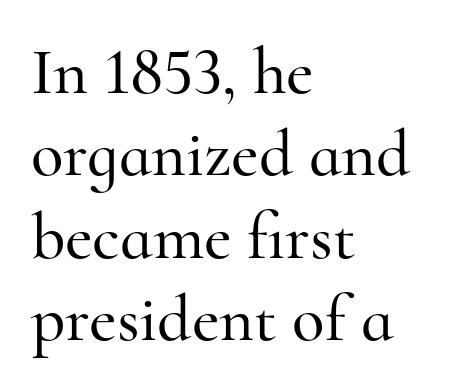
{"serif": "yes", "italic": "no", "width": "normal", "stroke_contrast": "high", "x_height": "small", "monospaced": "no", "underline": "no", "align": "left", "line_spacing_ratio": 1.23, "letter_spacing": "normal", "letter_spacing_em": 0.0, "glyph_px": 67}
